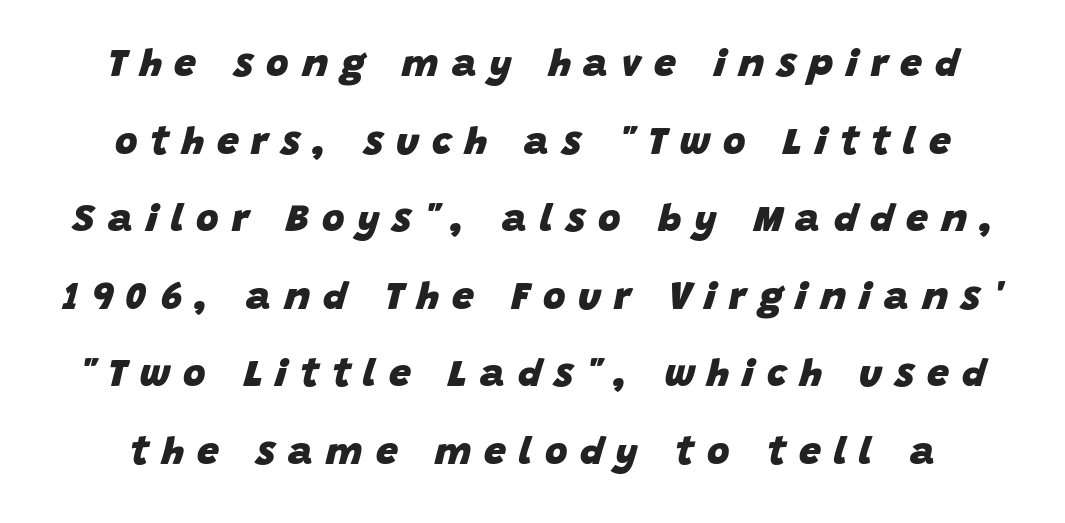
Horizontal bands of white between lines are thick stripes. Here the designer chose a conventional face with non-uniform glyph widths. Characters are canted at an angle relative to the baseline's perpendicular. Tracking value appears strongly positive — letters spread wide. Descenders are the only things crossing below the line. Typographic density is high because the face is bold.
